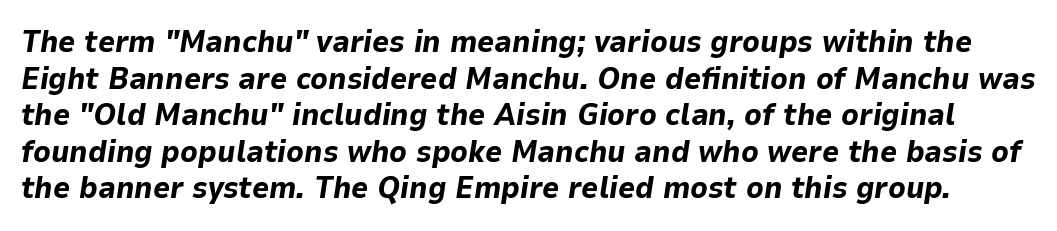
The image shows 30 px bold type, italic (leaning right); set line spacing 1.22x, normal letter spacing, not underlined; low stroke contrast and a medium x-height.
